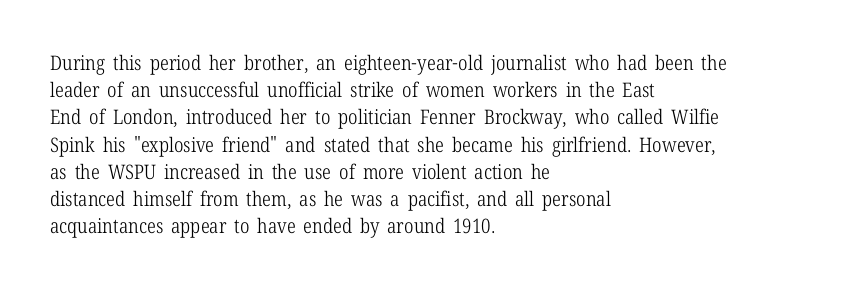
The text block is weighted toward the left margin, trailing off unevenly rightward. Summary of vertical rhythm: regular, with standard interline spacing. Spacing between characters is what you'd get straight out of the box. The letterforms sit at book weight or below.
